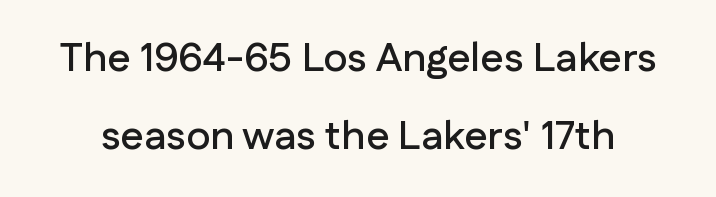
Q: Is the text italic (slanted)? A: No, it is upright.
Q: Is the typeface a serif or a sans-serif typeface? A: Sans-serif.
Q: Is the text underlined? A: No.
Q: Is the spacing between letters normal or unusually wide? A: Normal.
Q: Is the spacing between lines tight, normal or loose? A: Loose.
Q: Width (condensed, normal, or wide)? A: Normal.
Q: Stroke contrast? A: Low.
Q: x-height? A: Medium.
Q: Monospaced? A: No.
